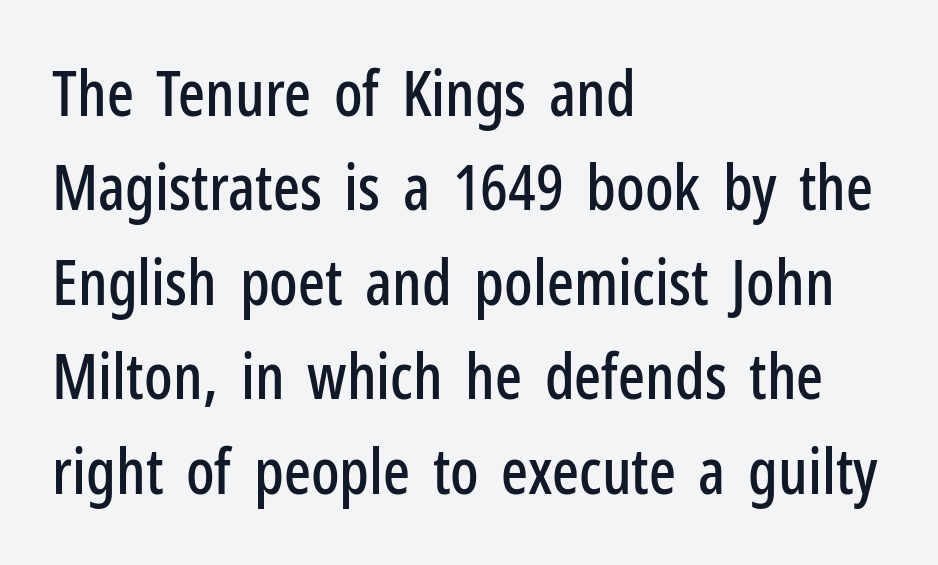
The image shows 63 px condensed sans-serif type, upright; set left-aligned, normal line spacing (1.5x), normal letter spacing, not underlined; low stroke contrast and a medium x-height.
